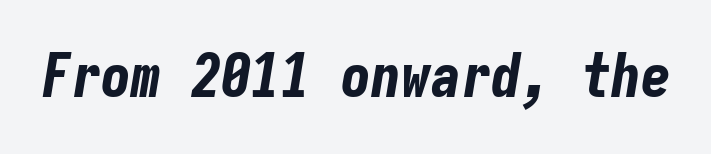
Q: Is the text bold? A: Yes.
Q: Is the text italic (slanted)? A: Yes, it leans right by about 9 degrees.
Q: Is the text underlined? A: No.
Q: Is the spacing between letters normal or unusually wide? A: Normal.
Q: Width (condensed, normal, or wide)? A: Condensed.
Q: Stroke contrast? A: Low.
Q: x-height? A: Medium.
Q: Monospaced? A: Yes.
